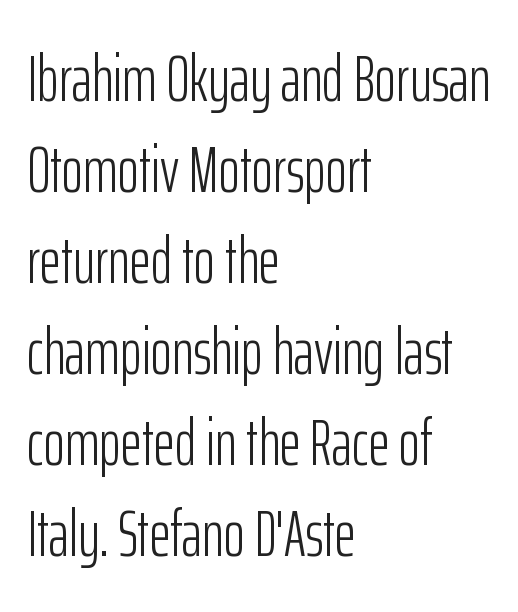
The image shows 65 px light, condensed sans-serif type, upright; set left-aligned, normal line spacing (1.4x), normal letter spacing, not underlined; low stroke contrast and a medium x-height.
